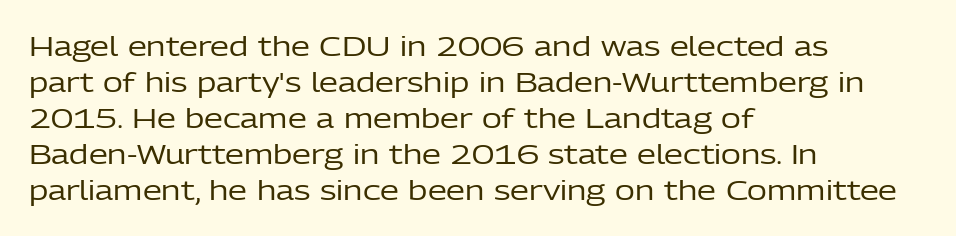
Q: Is the text bold? A: No.
Q: Is the text italic (slanted)? A: No, it is upright.
Q: Is the text underlined? A: No.
Q: How is the paragraph aligned? A: Left-aligned.
Q: Is the spacing between letters normal or unusually wide? A: Normal.
Q: Is the spacing between lines tight, normal or loose? A: Normal.
